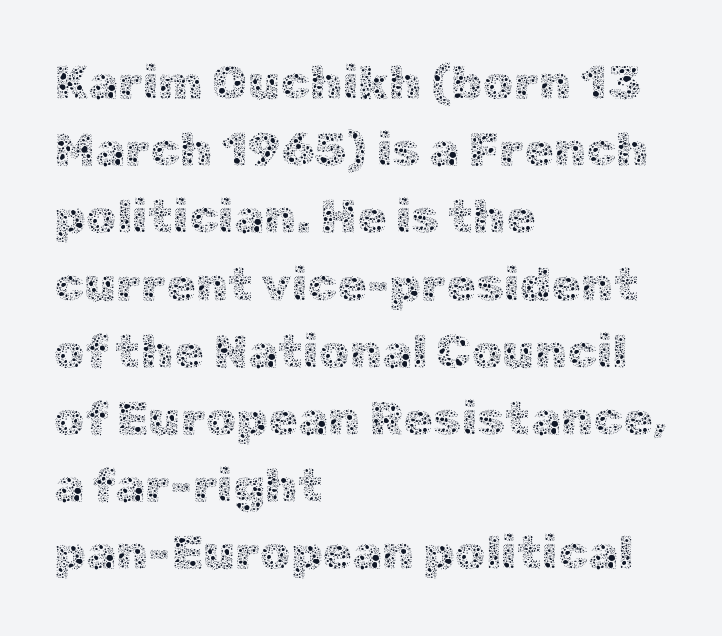
{"italic": "no", "bold": "no", "weight": "thin", "width": "normal", "x_height": "medium", "monospaced": "no", "underline": "no", "align": "left", "line_spacing": "normal", "line_spacing_ratio": 1.4, "letter_spacing": "normal", "letter_spacing_em": 0.0, "glyph_px": 48}
